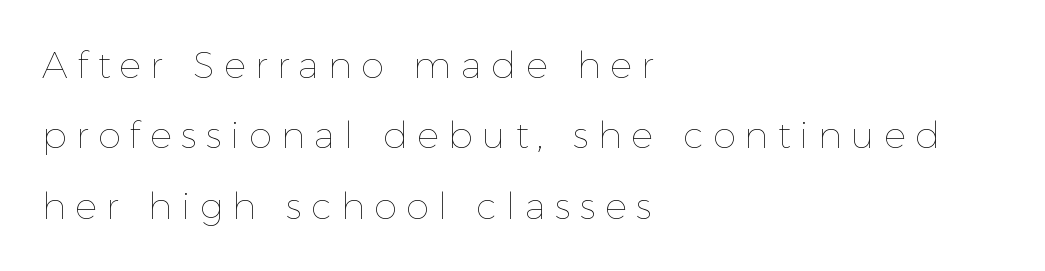
The image shows 37 px thin type, upright; set left-aligned, loose line spacing (1.9x), unusually wide letter spacing (+0.25 em), not underlined; a medium x-height.
